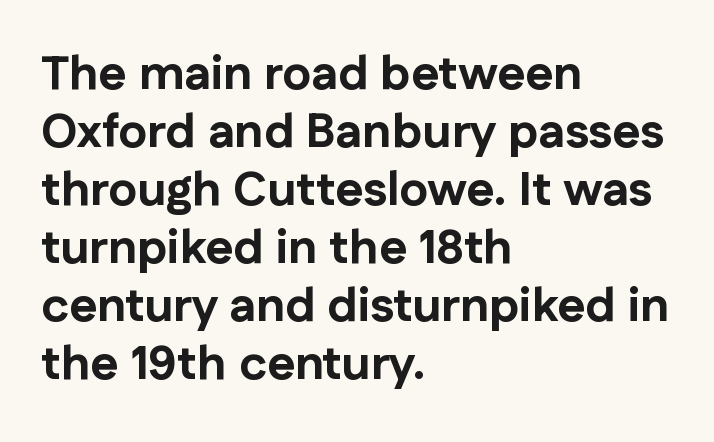
Check where the strokes stop: nothing finishes them off — pure sans. This is the regular roman posture of the typeface. How are the letters spaced? Ordinarily, with no added tracking. A typesetter would call this proportional, since set widths differ per character.
